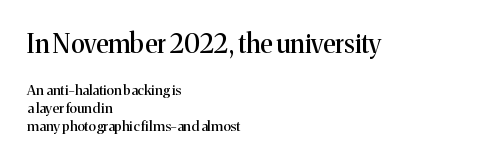
Q: Is the text italic (slanted)? A: No, it is upright.
Q: Is the text underlined? A: No.
Q: How is the paragraph aligned? A: Left-aligned.
Q: Is the spacing between letters normal or unusually wide? A: Normal.
Q: Is the spacing between lines tight, normal or loose? A: Normal.
Q: Which block of text is set in a larger size, the first (top) or the second (bottom)? A: The first (top) one.
